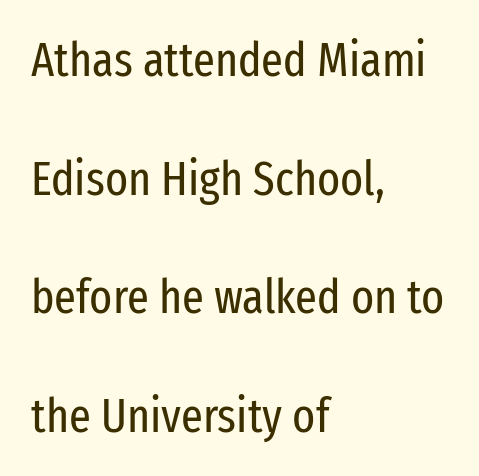
{"serif": "no", "italic": "no", "bold": "no", "weight": "regular", "width": "condensed", "stroke_contrast": "low", "x_height": "medium", "monospaced": "no", "underline": "no", "align": "left", "line_spacing": "loose", "line_spacing_ratio": 2.47, "letter_spacing": "normal", "letter_spacing_em": 0.0, "glyph_px": 48}
